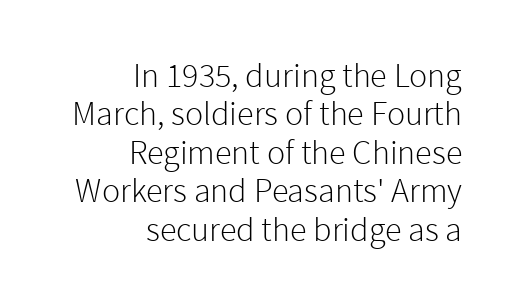
Q: Is the text bold? A: No.
Q: Is the text italic (slanted)? A: No, it is upright.
Q: Is the typeface a serif or a sans-serif typeface? A: Sans-serif.
Q: Is the text underlined? A: No.
Q: How is the paragraph aligned? A: Right-aligned.
Q: Is the spacing between letters normal or unusually wide? A: Normal.
Q: Is the spacing between lines tight, normal or loose? A: Tight.
Q: Width (condensed, normal, or wide)? A: Normal.
Q: Stroke contrast? A: Low.
Q: x-height? A: Medium.
Q: Monospaced? A: No.
